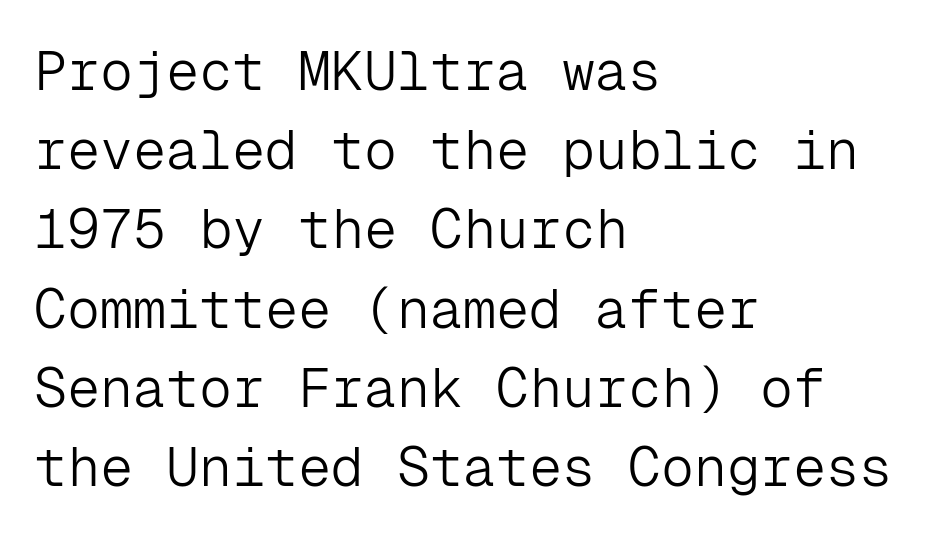
The image shows 55 px light sans-serif type, upright, monospaced; set left-aligned, normal line spacing (1.44x), normal letter spacing, not underlined; low stroke contrast and a medium x-height.
